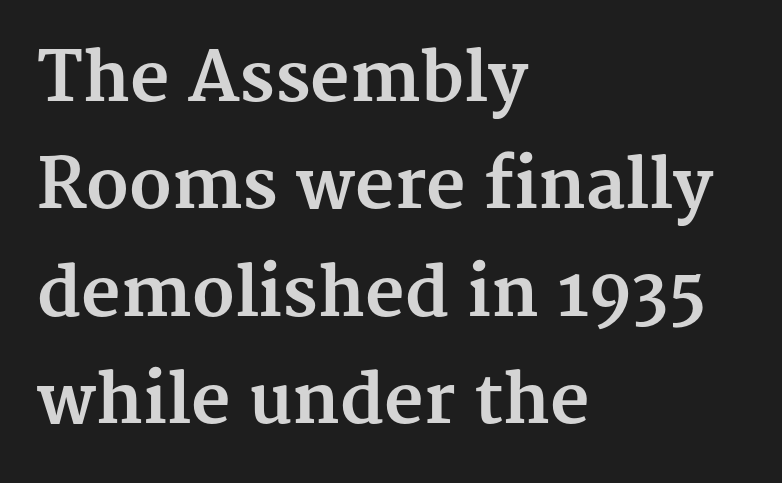
Q: Is the text bold? A: Yes.
Q: Is the text italic (slanted)? A: No, it is upright.
Q: Is the typeface a serif or a sans-serif typeface? A: Serif.
Q: Is the text underlined? A: No.
Q: How is the paragraph aligned? A: Left-aligned.
Q: Is the spacing between letters normal or unusually wide? A: Normal.
Q: Is the spacing between lines tight, normal or loose? A: Normal.
Q: Width (condensed, normal, or wide)? A: Normal.
Q: Stroke contrast? A: Medium.
Q: x-height? A: Medium.
Q: Monospaced? A: No.
